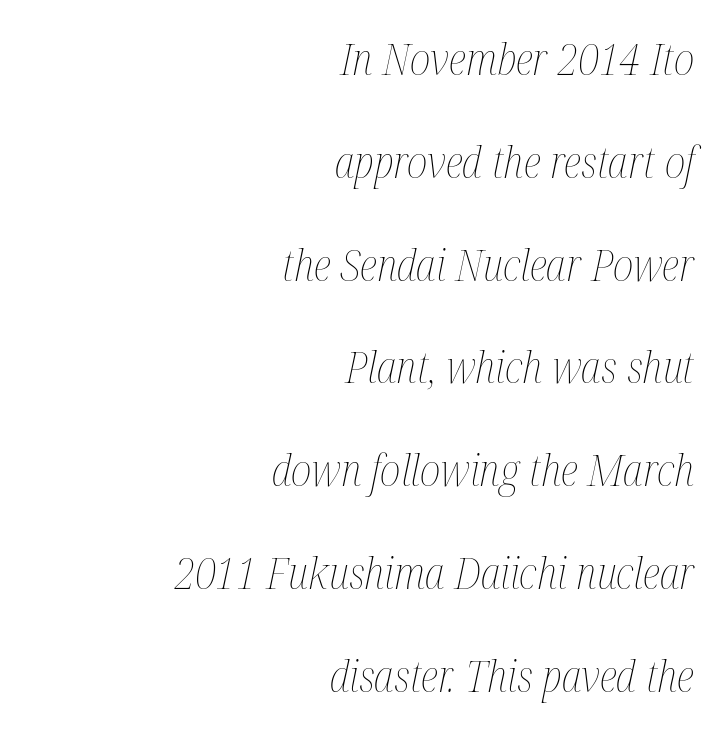
Q: Is the text bold? A: No.
Q: Is the text italic (slanted)? A: Yes, it leans right by about 12 degrees.
Q: Is the text underlined? A: No.
Q: How is the paragraph aligned? A: Right-aligned.
Q: Is the spacing between letters normal or unusually wide? A: Normal.
Q: Is the spacing between lines tight, normal or loose? A: Loose.
Q: Width (condensed, normal, or wide)? A: Condensed.
Q: Stroke contrast? A: Medium.
Q: x-height? A: Medium.
Q: Monospaced? A: No.
